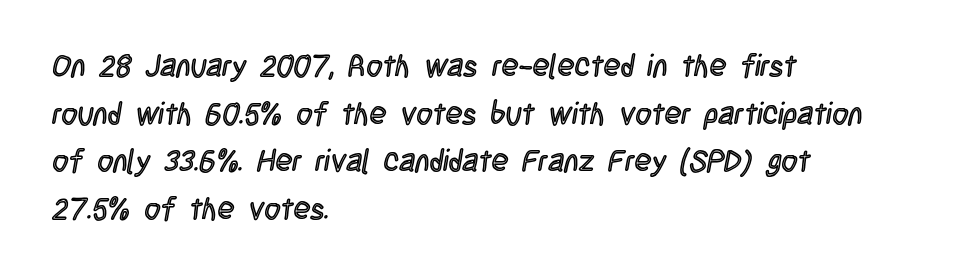
Look at the tracking — it's just the regular setting, nothing added. A normal amount of white space separates one row of letters from the next. This sample has the flowing, uneven cadence of proportional lettering. The compositor pushed each line to the left boundary. Descender tails drop into unmarked territory.
